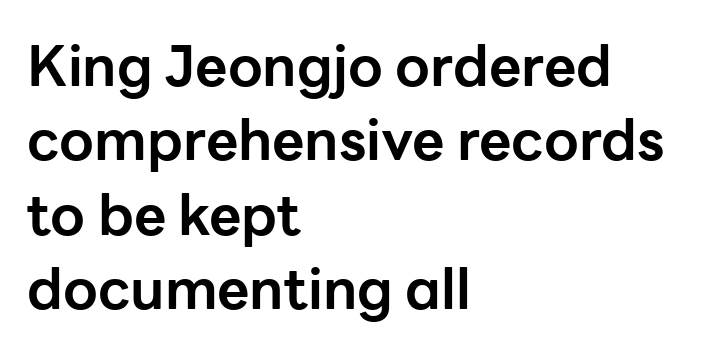
{"serif": "no", "italic": "no", "bold": "yes", "weight": "bold", "width": "normal", "stroke_contrast": "low", "x_height": "medium", "monospaced": "no", "underline": "no", "align": "left", "line_spacing": "normal", "line_spacing_ratio": 1.33, "letter_spacing": "normal", "letter_spacing_em": 0.0, "glyph_px": 56}
